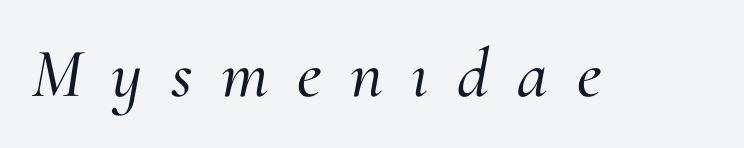
The string is rendered with underlining switched off. Typographically, this falls in the serif category. The font's italic variant was chosen for this text. The rendering uses natural spacing where letterforms have individual widths. The tracking reads as deliberately expanded to a designer's eye.
